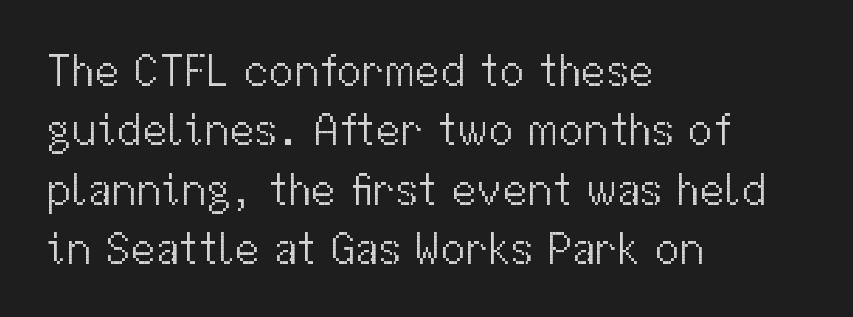
The image shows 45 px light sans-serif type, upright; set left-aligned, normal line spacing (1.32x), normal letter spacing, not underlined; medium stroke contrast and a medium x-height.
